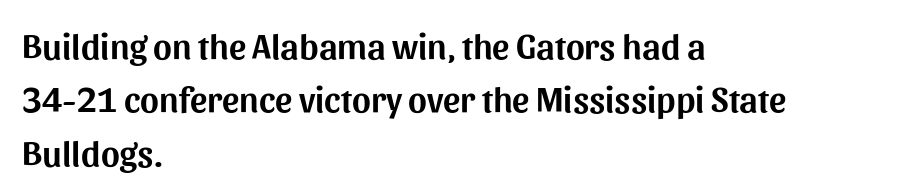
A typesetter would mark this as roman, not italic. The face used here is proportionally spaced, like ordinary book or web type. The typeface chosen for these lines omits serifs. This block has exactly the height ordinary leading produces. The paragraph has a hard left edge and a soft right edge. Has an underline been added? It has not.
